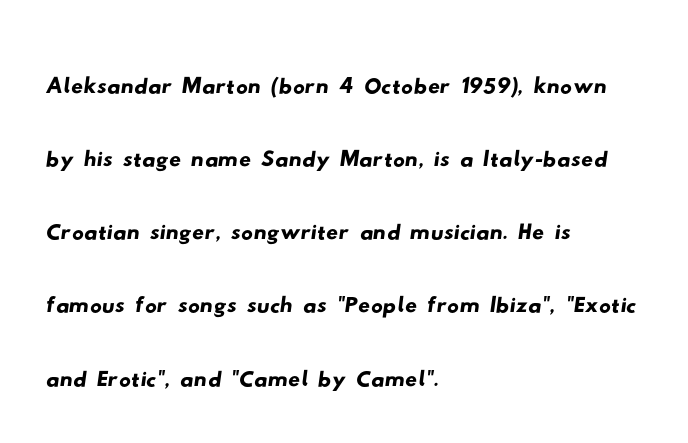
Which margin do the lines hug? The left one — the right edge is uneven. Plain, unruled lines of type. Nobody touched the tracking dial on this one. The text was rendered using a sans face with plain stroke endings. The passage shown is typed in a proportional face where columns would drift.
